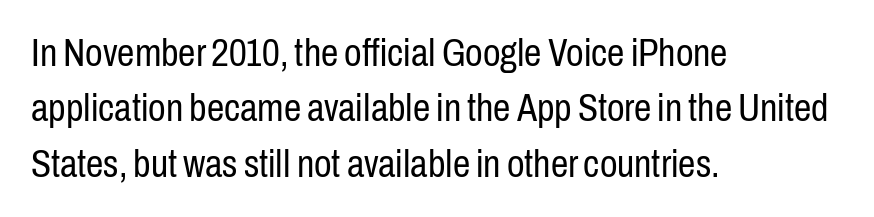
No feet cap the strokes, marking this as sans-serif type. No heavy texture on the line: the type isn't bold. The space directly below the letters is spotless. Vertical strokes here are truly vertical. In terms of letterspacing, this is plain default setting. Quick note: interline space is typical.
